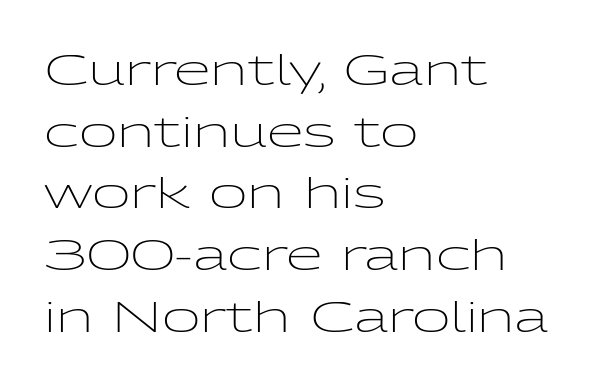
If you drew a ruler down the left edge, every line would touch it. Stems here are at most as thick as an everyday book face. Character widths vary here, with narrow letters taking less room than wide ones. You can tell it's not italic because the verticals are truly vertical. Underline: absent. The leading is moderate, giving the passage an even texture.
